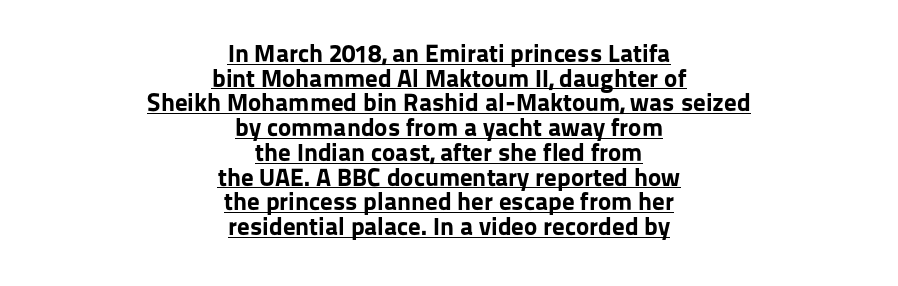
Q: Is the text bold? A: Yes.
Q: Is the text italic (slanted)? A: No, it is upright.
Q: Is the text underlined? A: Yes.
Q: How is the paragraph aligned? A: Centered.
Q: Is the spacing between letters normal or unusually wide? A: Normal.
Q: Is the spacing between lines tight, normal or loose? A: Tight.
